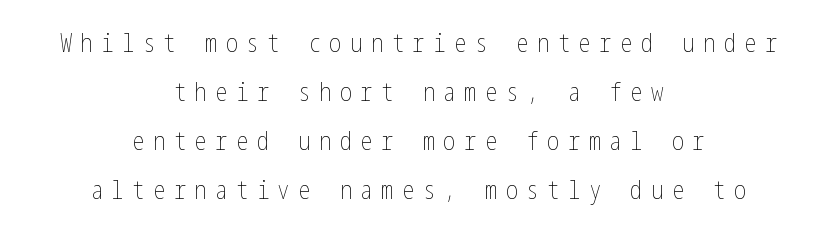
The block of text is sparse from top to bottom, with ample space between rows. The letters look calm and open, with moderate or lighter stems. Tracking here is generous; glyphs stand well apart from one another. Quick note: underline off.
